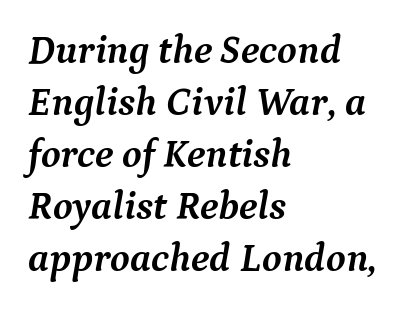
Q: Is the text bold? A: Yes.
Q: Is the text italic (slanted)? A: Yes, it leans right by about 9 degrees.
Q: Is the typeface a serif or a sans-serif typeface? A: Serif.
Q: Is the text underlined? A: No.
Q: How is the paragraph aligned? A: Left-aligned.
Q: Is the spacing between letters normal or unusually wide? A: Normal.
Q: Is the spacing between lines tight, normal or loose? A: Normal.
Q: Width (condensed, normal, or wide)? A: Normal.
Q: Stroke contrast? A: Medium.
Q: x-height? A: Medium.
Q: Monospaced? A: No.
